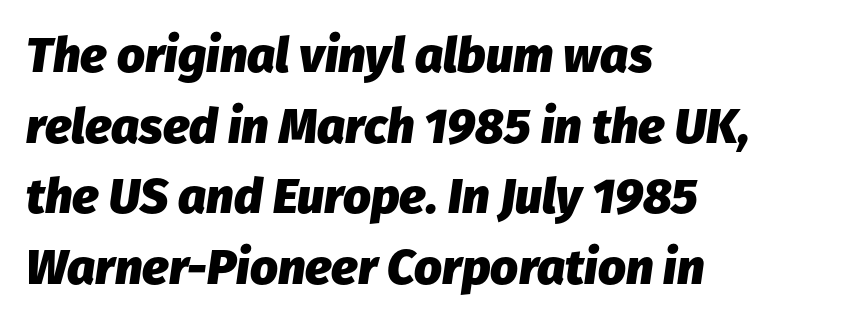
{"italic": "yes", "lean": "right", "slant_degrees": 8, "bold": "yes", "weight": "heavy", "width": "normal", "stroke_contrast": "low", "x_height": "medium", "monospaced": "no", "underline": "no", "align": "left", "line_spacing": "normal", "line_spacing_ratio": 1.44, "letter_spacing": "normal", "letter_spacing_em": 0.0, "glyph_px": 49}
